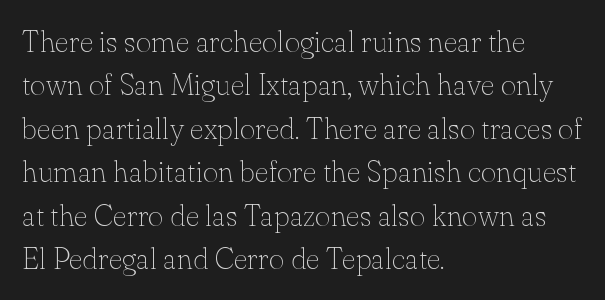
{"serif": "yes", "italic": "no", "bold": "no", "weight": "thin", "width": "normal", "stroke_contrast": "low", "x_height": "small", "monospaced": "no", "underline": "no", "align": "left", "line_spacing": "normal", "line_spacing_ratio": 1.45, "letter_spacing": "normal", "letter_spacing_em": 0.0, "glyph_px": 30}
